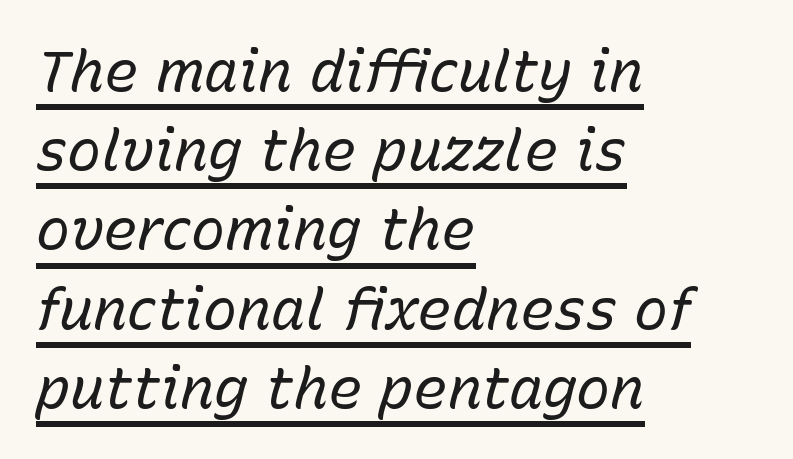
Q: Is the text bold? A: No.
Q: Is the text italic (slanted)? A: Yes, it leans right by about 15 degrees.
Q: Is the text underlined? A: Yes.
Q: How is the paragraph aligned? A: Left-aligned.
Q: Is the spacing between letters normal or unusually wide? A: Normal.
Q: Is the spacing between lines tight, normal or loose? A: Normal.
Q: Width (condensed, normal, or wide)? A: Normal.
Q: Stroke contrast? A: Low.
Q: x-height? A: Medium.
Q: Monospaced? A: No.
